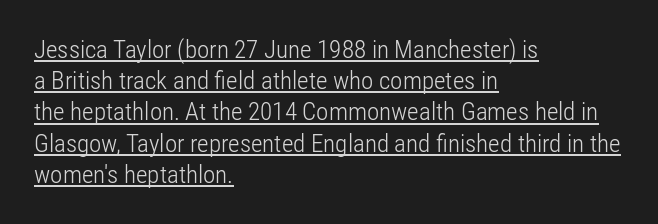
{"italic": "no", "bold": "no", "underline": "yes", "align": "left", "line_spacing": "normal", "line_spacing_ratio": 1.25, "letter_spacing": "normal", "letter_spacing_em": 0.0, "glyph_px": 25}
